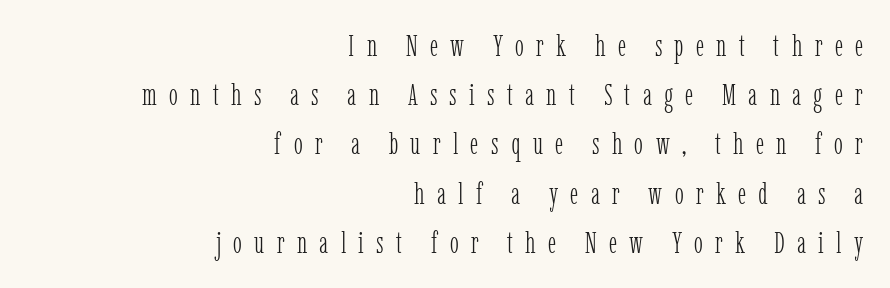
{"serif": "yes", "italic": "no", "bold": "no", "weight": "light", "width": "condensed", "stroke_contrast": "low", "x_height": "medium", "monospaced": "no", "underline": "no", "align": "right", "line_spacing": "normal", "line_spacing_ratio": 1.64, "letter_spacing": "wide", "letter_spacing_em": 0.41, "glyph_px": 30}
